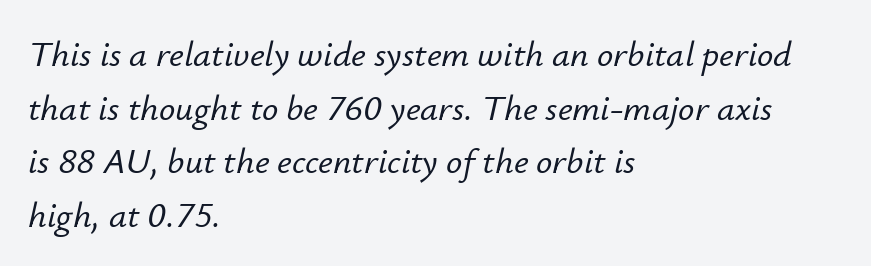
Does the leading feel generous? No, just average. Anything drawn beneath the words? Only blank space. Quick note: italic. Character widths vary here, with narrow letters taking less room than wide ones. The lines are quadded left. Caption: standard tracking, unaltered.
